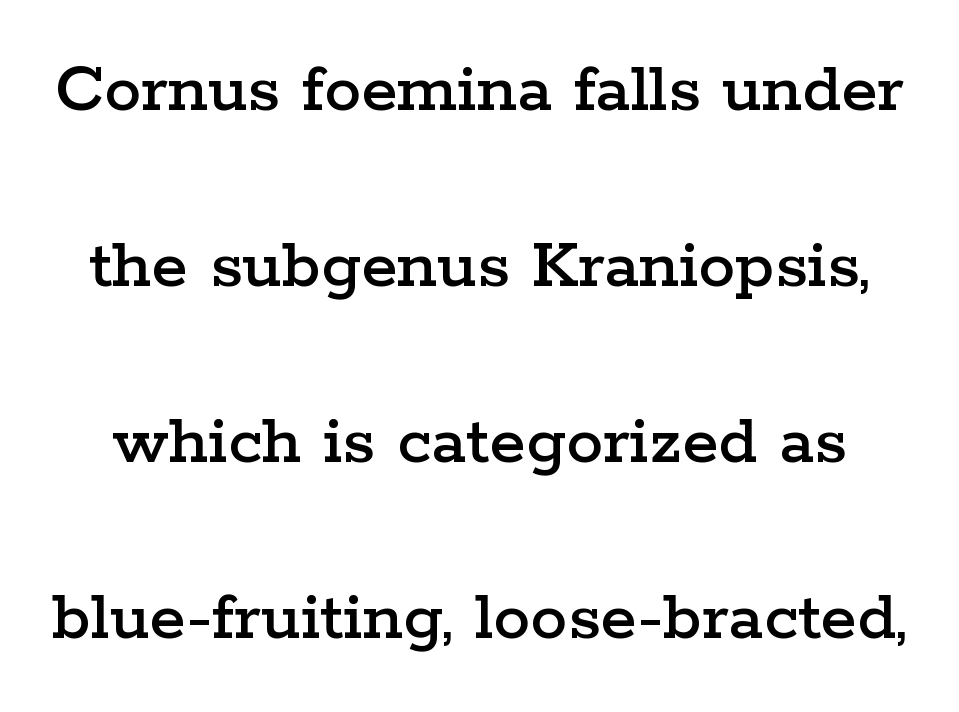
Q: Is the text italic (slanted)? A: No, it is upright.
Q: Is the typeface a serif or a sans-serif typeface? A: Serif.
Q: Is the text underlined? A: No.
Q: Is the spacing between letters normal or unusually wide? A: Normal.
Q: Is the spacing between lines tight, normal or loose? A: Loose.
Q: Width (condensed, normal, or wide)? A: Wide.
Q: Stroke contrast? A: Low.
Q: x-height? A: Medium.
Q: Monospaced? A: No.
